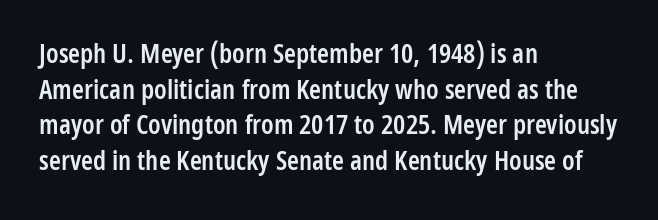
{"italic": "no", "bold": "semi", "underline": "no", "align": "left", "line_spacing": "normal", "line_spacing_ratio": 1.32, "letter_spacing": "normal", "letter_spacing_em": 0.0, "glyph_px": 27}
